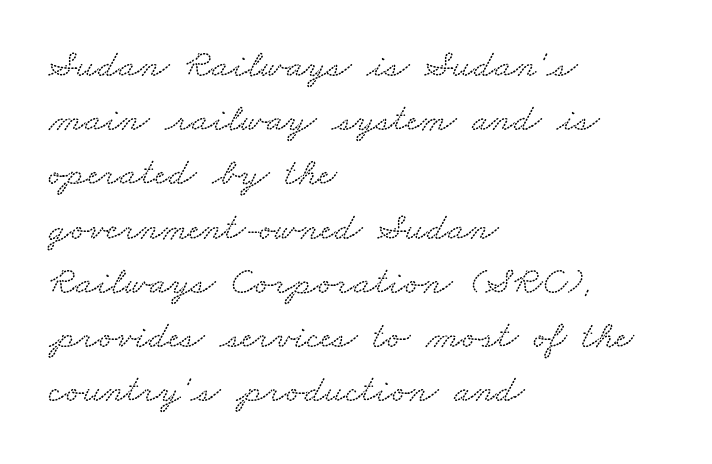
The image shows 39 px wide serif type; set left-aligned, normal line spacing (1.39x), normal letter spacing, not underlined; medium stroke contrast and a small x-height.
